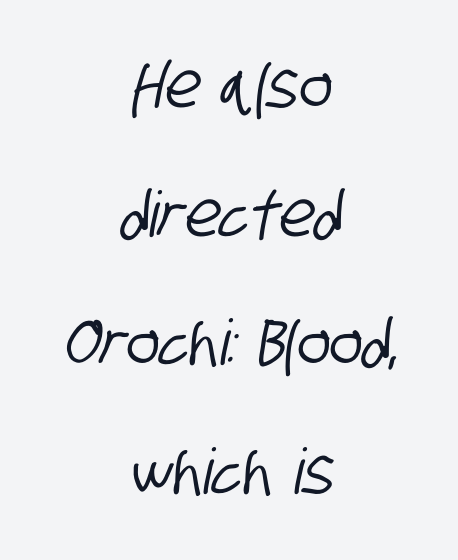
Q: Is the typeface a serif or a sans-serif typeface? A: Sans-serif.
Q: Is the text underlined? A: No.
Q: How is the paragraph aligned? A: Centered.
Q: Is the spacing between letters normal or unusually wide? A: Normal.
Q: Is the spacing between lines tight, normal or loose? A: Loose.
Q: Width (condensed, normal, or wide)? A: Condensed.
Q: Stroke contrast? A: Low.
Q: x-height? A: Large.
Q: Monospaced? A: No.
